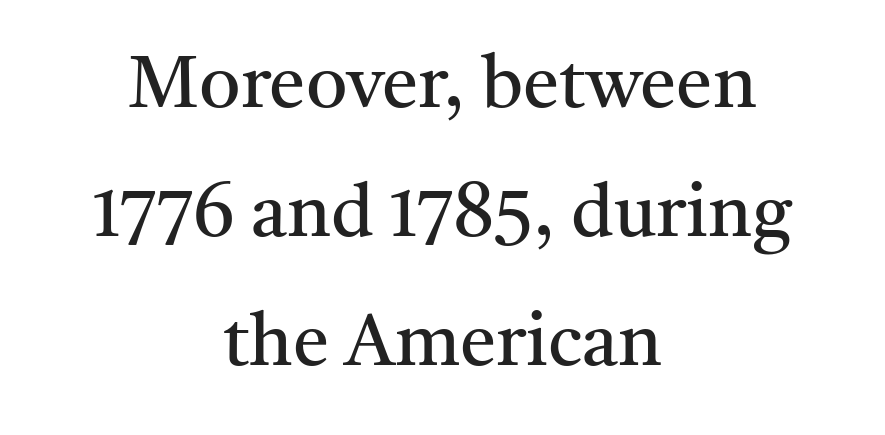
Q: Is the text bold? A: No.
Q: Is the text italic (slanted)? A: No, it is upright.
Q: Is the typeface a serif or a sans-serif typeface? A: Serif.
Q: Is the text underlined? A: No.
Q: How is the paragraph aligned? A: Centered.
Q: Is the spacing between letters normal or unusually wide? A: Normal.
Q: Width (condensed, normal, or wide)? A: Normal.
Q: Stroke contrast? A: Medium.
Q: x-height? A: Medium.
Q: Monospaced? A: No.
